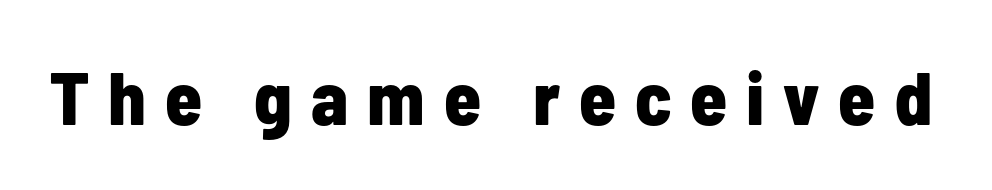
{"serif": "no", "italic": "no", "bold": "yes", "weight": "bold", "width": "condensed", "stroke_contrast": "low", "x_height": "medium", "monospaced": "no", "underline": "no", "letter_spacing": "wide", "letter_spacing_em": 0.25, "glyph_px": 75}
